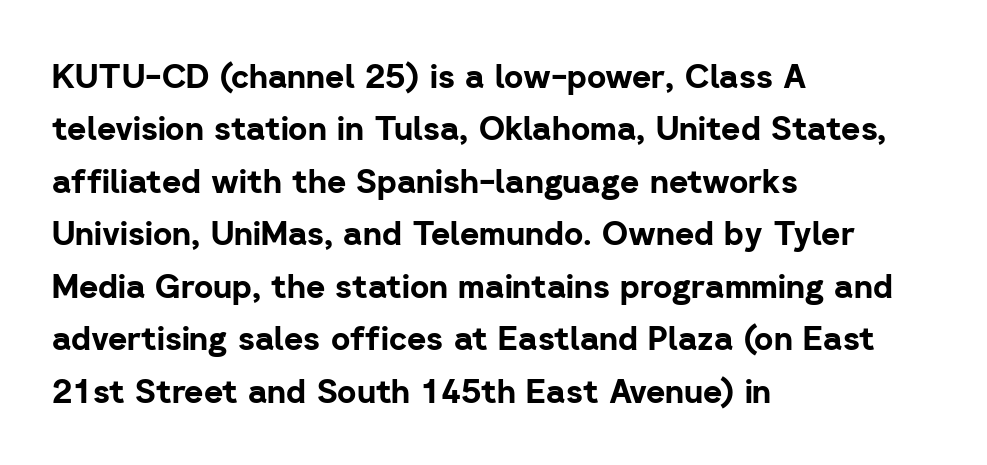
What weight is shown? A full bold with thick strokes. Every stem runs plumb, perpendicular to the baseline. Is this a sans? Yes — the strokes have no serifs. Here the glyphs are tracked normally, forming tight word shapes. Has an underline been added? It has not.
